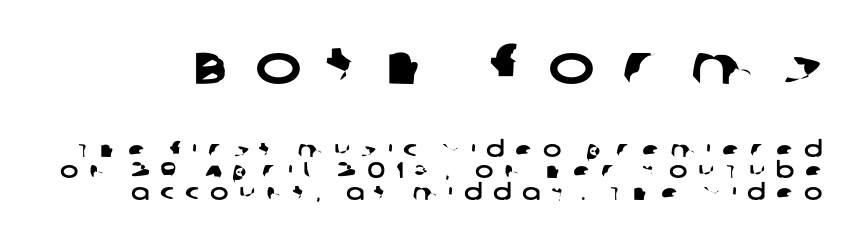
The rendering shows plain stroke endings on the letterforms — a sans-serif design. These two chunks differ in scale, with the top chunk taking the larger measure. The space directly below the letters is spotless. Does extra space separate the letters? Yes, quite a lot of it. The vertical gap from one line to the next is small.
